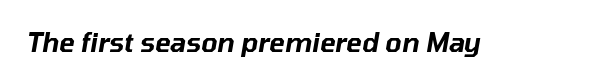
The image shows 26 px text type, italic (leaning right); set normal letter spacing, not underlined.
